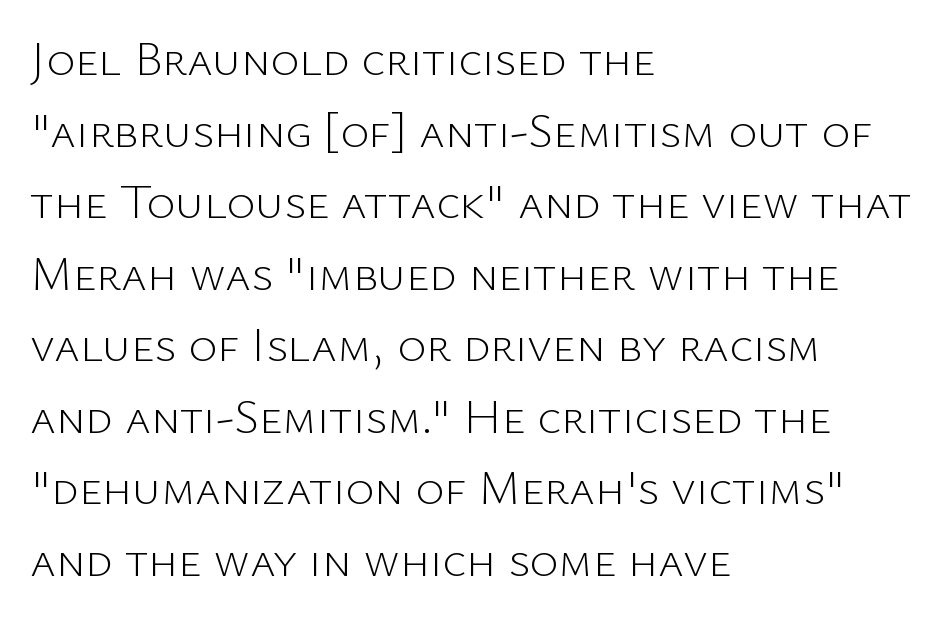
The rendering keeps characters at their native spacing. Any mark beneath the type? The region is blank. Note the varied advance widths — an 'i' is clearly narrower than an 'm'. A classic flush-left, rag-right setting is used for this passage. Unlike a traditional serif, this face leaves its strokes unadorned. No chunkiness to these letters — they're not bold.
